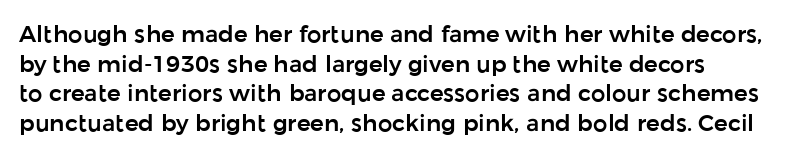
Q: Is the text italic (slanted)? A: No, it is upright.
Q: Is the text underlined? A: No.
Q: Is the spacing between letters normal or unusually wide? A: Normal.
Q: Is the spacing between lines tight, normal or loose? A: Normal.
